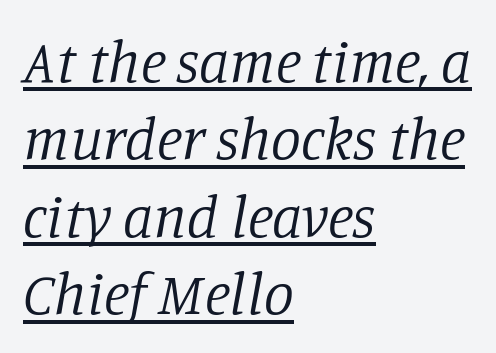
What kind of face is this? One with serifs. Baseline-to-baseline distance is the conventional proportion of letter height. Observe the lean: these are italic letterforms. Leftover space on each line is placed entirely after the last word. The face used here is proportionally spaced, like ordinary book or web type. The letterforms sit shoulder to shoulder at normal distance.
